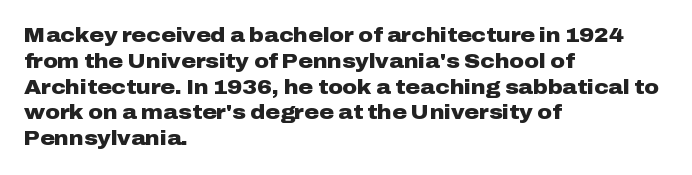
{"italic": "no", "bold": "yes", "underline": "no", "align": "left", "line_spacing": "normal", "line_spacing_ratio": 1.29, "letter_spacing": "normal", "letter_spacing_em": 0.0, "glyph_px": 20}
